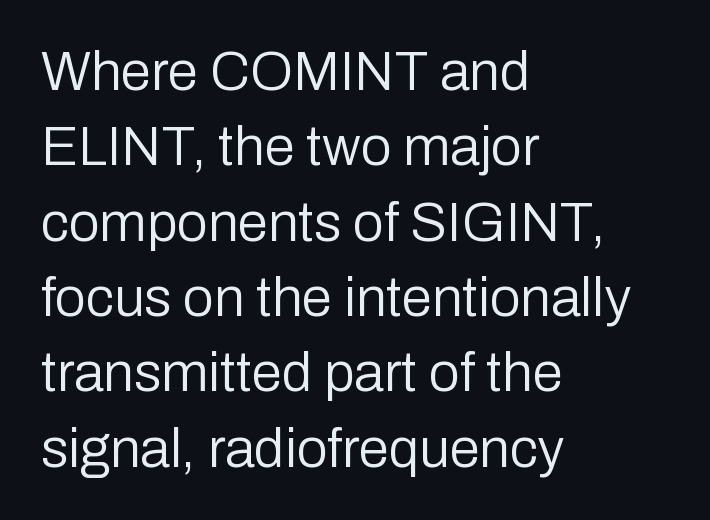
The string is rendered with underlining switched off. The characters display no serif detailing; their extremities are plain. Words appear dense and cohesive because spacing is normal. How would I describe the line gaps? Plain and ordinary.
